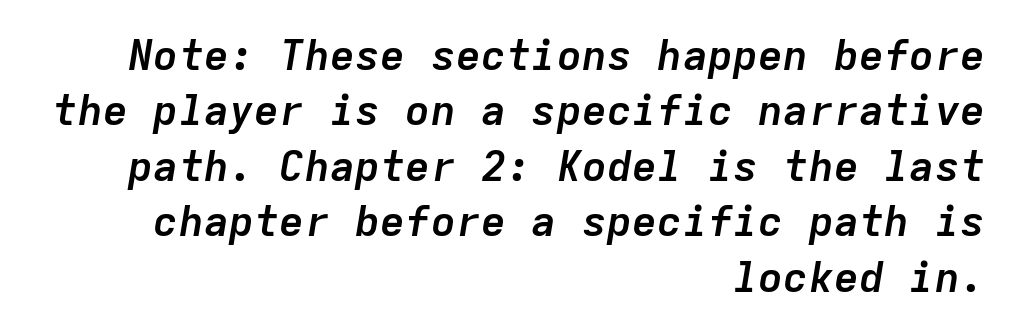
{"italic": "yes", "lean": "right", "slant_degrees": 9, "bold": "yes", "weight": "semibold", "width": "normal", "stroke_contrast": "low", "x_height": "medium", "monospaced": "yes", "underline": "no", "align": "right", "line_spacing": "normal", "line_spacing_ratio": 1.32, "letter_spacing": "normal", "letter_spacing_em": 0.0, "glyph_px": 42}
